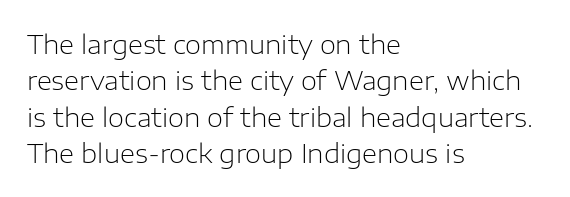
Short and long lines alike share a common starting point at left. The typeface has the unassuming heft of standard copy or less. Is the letter spacing exaggerated? No — it looks like the ordinary default. Has an underline been added? It has not. Posture: vertical.
